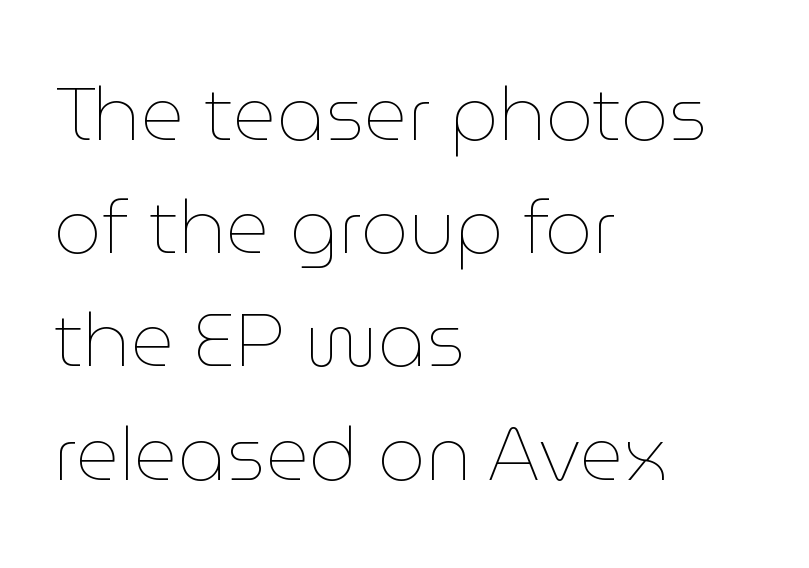
{"italic": "no", "bold": "no", "weight": "thin", "width": "normal", "stroke_contrast": "low", "x_height": "medium", "monospaced": "no", "underline": "no", "align": "left", "line_spacing": "normal", "line_spacing_ratio": 1.51, "letter_spacing": "normal", "letter_spacing_em": 0.0, "glyph_px": 75}
